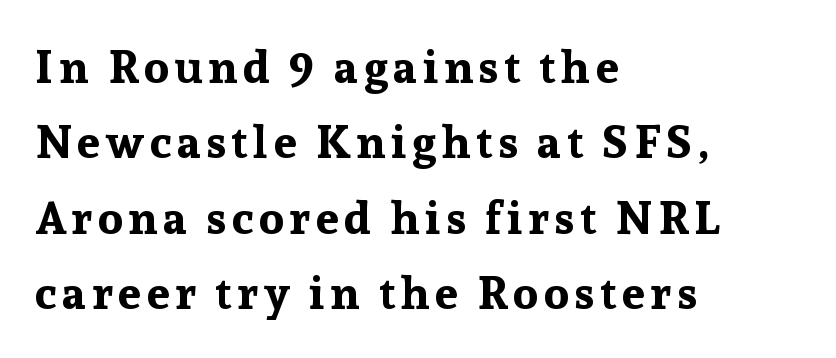
Q: Is the text bold? A: Yes.
Q: Is the text italic (slanted)? A: No, it is upright.
Q: Is the typeface a serif or a sans-serif typeface? A: Serif.
Q: Is the text underlined? A: No.
Q: How is the paragraph aligned? A: Left-aligned.
Q: Is the spacing between lines tight, normal or loose? A: Normal.
Q: Width (condensed, normal, or wide)? A: Normal.
Q: Stroke contrast? A: Low.
Q: x-height? A: Medium.
Q: Monospaced? A: No.
